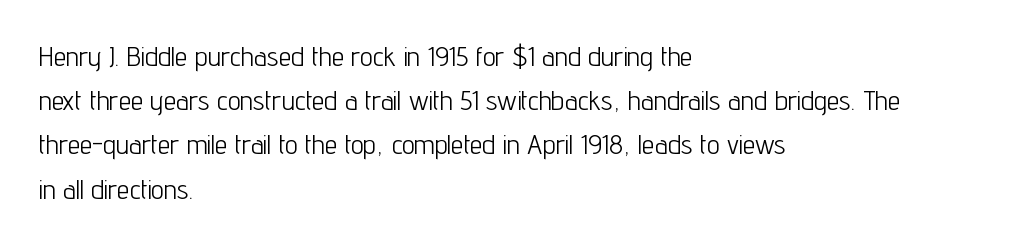
{"serif": "no", "italic": "no", "bold": "no", "weight": "light", "width": "condensed", "stroke_contrast": "low", "x_height": "medium", "monospaced": "no", "underline": "no", "align": "left", "line_spacing": "normal", "line_spacing_ratio": 1.58, "letter_spacing": "normal", "letter_spacing_em": 0.0, "glyph_px": 28}
